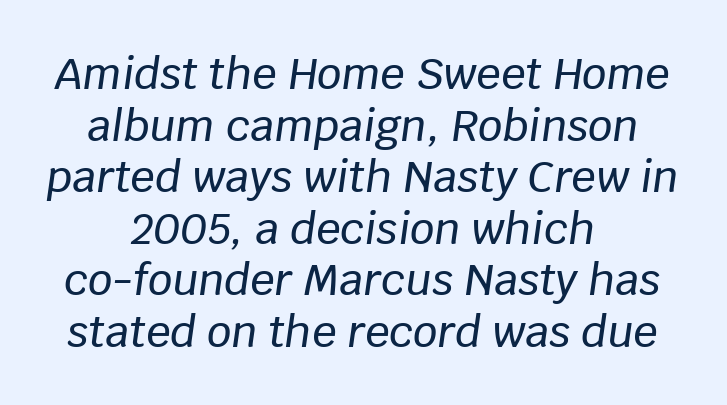
A typesetter would call this proportional, since set widths differ per character. Caption: standard tracking, unaltered. Looking at the ascenders, they clearly lean. Visually the block forms a symmetrical silhouette, jagged on both flanks.
